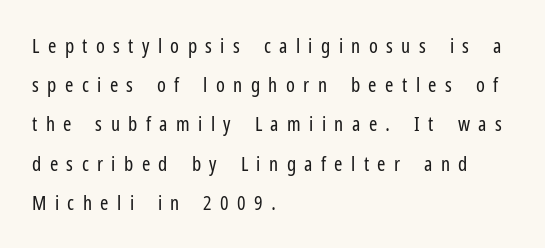
{"italic": "no", "bold": "no", "underline": "no", "align": "left", "line_spacing": "loose", "line_spacing_ratio": 1.96, "letter_spacing": "wide", "letter_spacing_em": 0.42, "glyph_px": 20}
